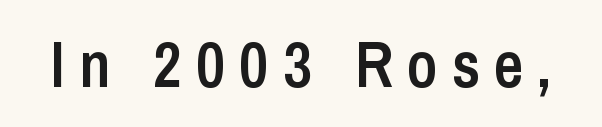
{"serif": "no", "italic": "no", "bold": "semi", "weight": "semibold", "width": "condensed", "stroke_contrast": "low", "x_height": "medium", "monospaced": "no", "underline": "no", "letter_spacing": "wide", "letter_spacing_em": 0.22, "glyph_px": 64}
